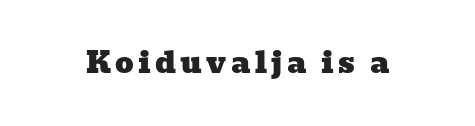
These lines are rendered in a variable-pitch font. Check the space under the baseline: it is left empty. Yep, those are serifs on the letters.
